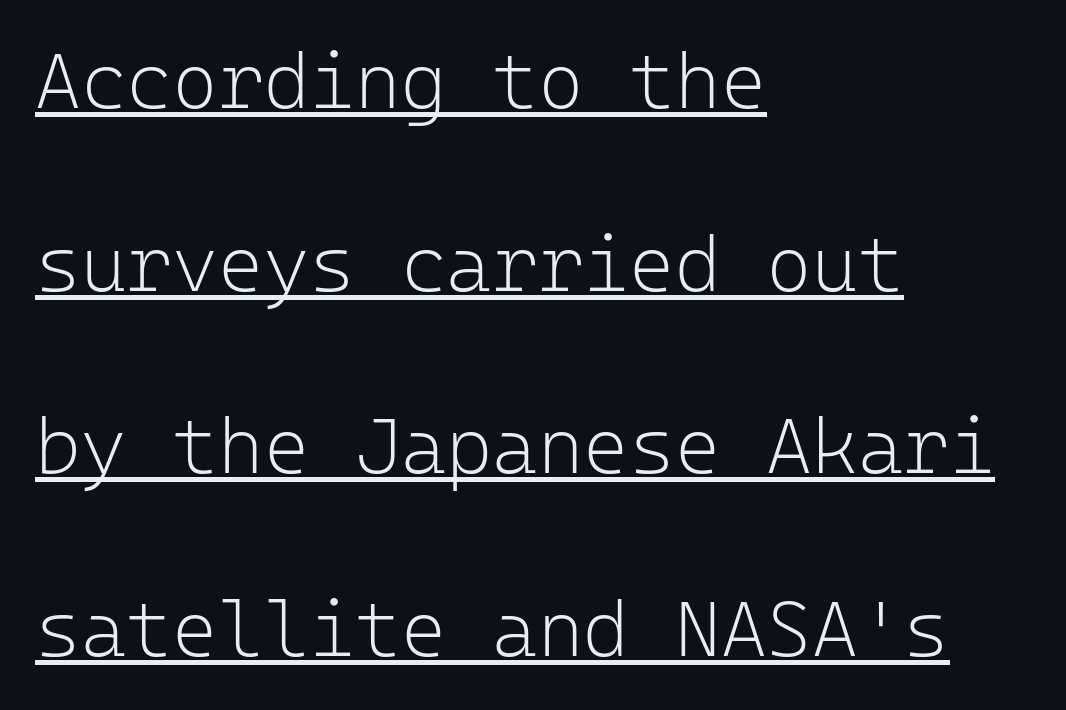
{"serif": "no", "italic": "no", "bold": "no", "weight": "light", "width": "normal", "stroke_contrast": "low", "x_height": "medium", "monospaced": "yes", "underline": "yes", "align": "left", "line_spacing": "loose", "line_spacing_ratio": 2.34, "letter_spacing": "normal", "letter_spacing_em": 0.0, "glyph_px": 78}
